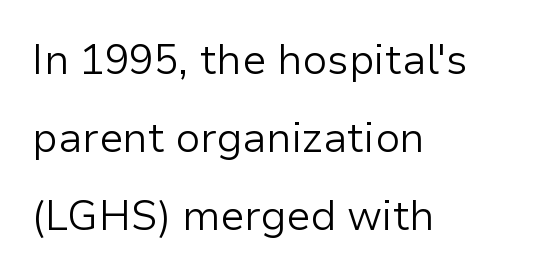
Italic? Not at all — the glyphs are vertical. Where is the straight margin? On the left. A quiet, ordinary-to-light weight characterises the typeface. Note the varied advance widths — an 'i' is clearly narrower than an 'm'. Characters follow at the spacing the type designer built in.
